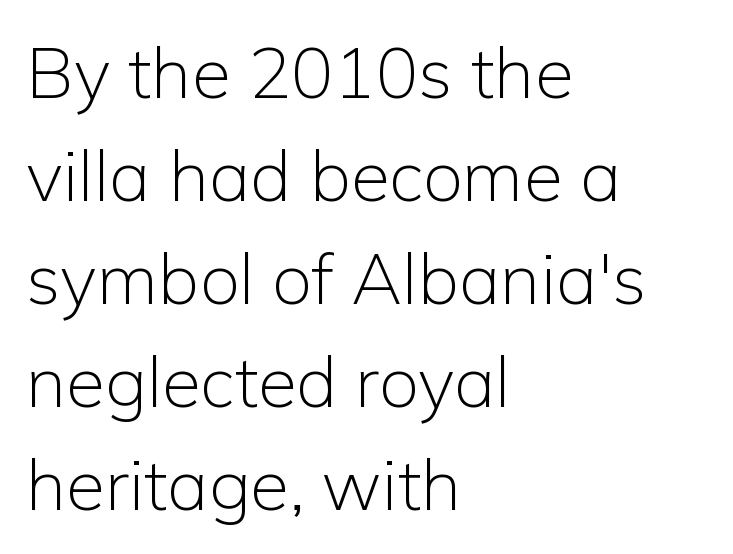
Q: Is the text bold? A: No.
Q: Is the text italic (slanted)? A: No, it is upright.
Q: Is the typeface a serif or a sans-serif typeface? A: Sans-serif.
Q: Is the text underlined? A: No.
Q: How is the paragraph aligned? A: Left-aligned.
Q: Is the spacing between letters normal or unusually wide? A: Normal.
Q: Is the spacing between lines tight, normal or loose? A: Normal.
Q: Width (condensed, normal, or wide)? A: Normal.
Q: Stroke contrast? A: Low.
Q: x-height? A: Medium.
Q: Monospaced? A: No.
